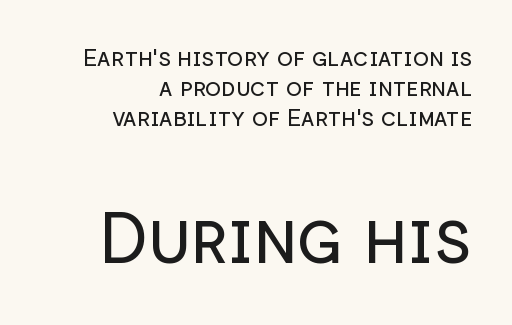
The cut favours lightness, reaching ordinary text weight at its darkest. Letters rest on an invisible, unmarked baseline. Here the designer chose a conventional face with non-uniform glyph widths. The rendering keeps characters at their native spacing. Stroke terminals: plain, sans-serif. Larger block? The one below; the one above is distinctly smaller.
